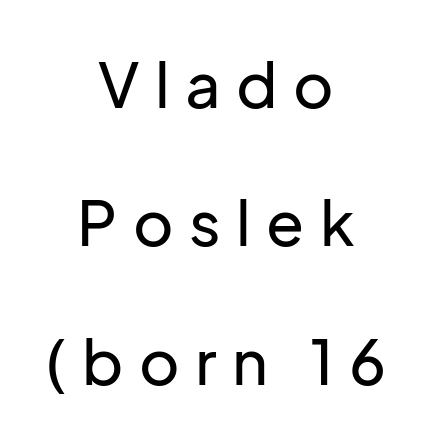
{"serif": "no", "italic": "no", "width": "normal", "stroke_contrast": "low", "x_height": "medium", "monospaced": "no", "underline": "no", "align": "center", "line_spacing": "loose", "line_spacing_ratio": 2.23, "letter_spacing": "wide", "letter_spacing_em": 0.25, "glyph_px": 62}
